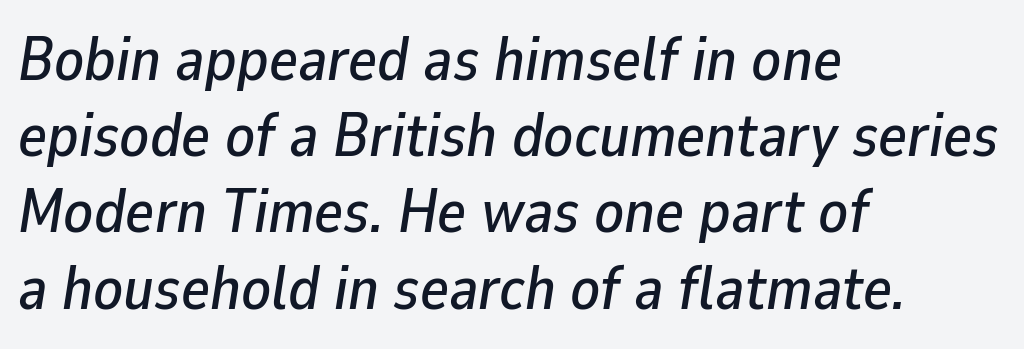
Rendered with sloped, italic letterforms. The line texture is even and compact thanks to regular tracking. Is this a fixed-width face? No — the glyphs have proportional, varying widths. Regular leading. Alignment: flush left. Just letters on the line, the space beneath them empty.
